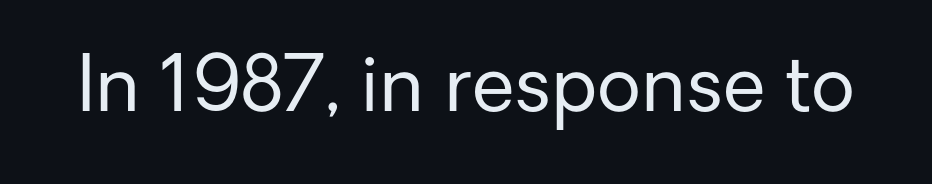
The image shows 77 px regular-weight sans-serif type, upright; set normal letter spacing, not underlined; low stroke contrast and a medium x-height.
